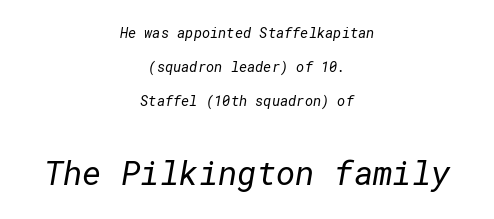
{"serif": "no", "bold": "no", "weight": "regular", "width": "normal", "stroke_contrast": "low", "x_height": "medium", "underline": "no", "align": "center", "line_spacing": "loose", "line_spacing_ratio": 2.44, "letter_spacing": "normal", "letter_spacing_em": 0.0, "larger_block": "second", "size_ratio": 2.36, "glyph_px": 33}
